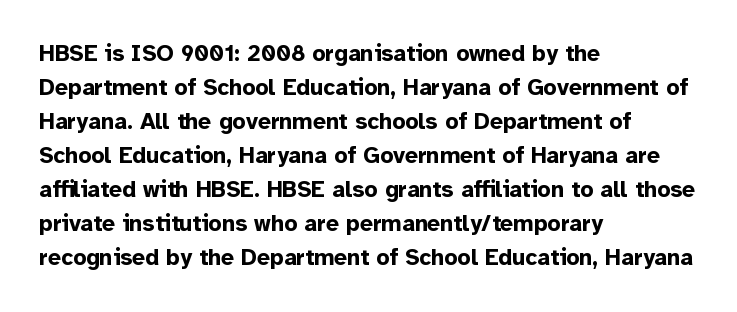
The image shows 23 px bold type, upright; set left-aligned, normal line spacing (1.48x), normal letter spacing, not underlined.
